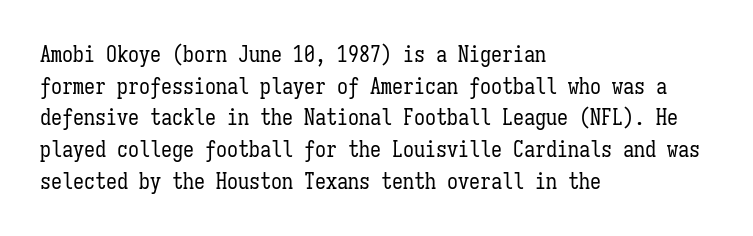
Ordinary non-slanted type is in use. Whoever set this chose a conventional vertical rhythm. Nothing unusual about the tracking: characters are spaced as the font intends. Every row of glyphs begins at an identical x-position on the left.
